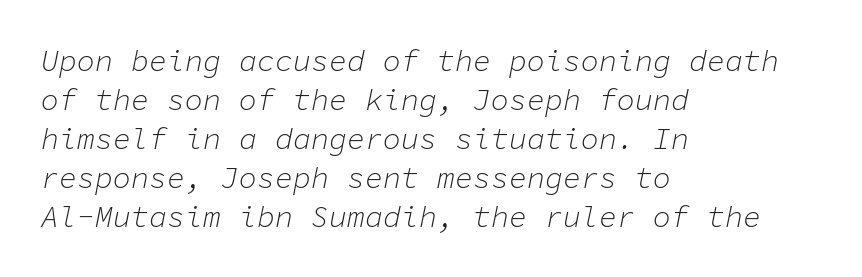
Q: Is the text bold? A: No.
Q: Is the text italic (slanted)? A: Yes, it leans right by about 11 degrees.
Q: Is the text underlined? A: No.
Q: How is the paragraph aligned? A: Left-aligned.
Q: Is the spacing between letters normal or unusually wide? A: Normal.
Q: Is the spacing between lines tight, normal or loose? A: Normal.
Q: Width (condensed, normal, or wide)? A: Normal.
Q: Stroke contrast? A: Low.
Q: x-height? A: Medium.
Q: Monospaced? A: Yes.
